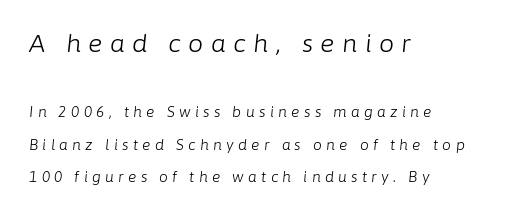
Q: Is the text bold? A: No.
Q: Is the text italic (slanted)? A: Yes, it leans right by about 6 degrees.
Q: Is the text underlined? A: No.
Q: How is the paragraph aligned? A: Left-aligned.
Q: Is the spacing between letters normal or unusually wide? A: Unusually wide.
Q: Is the spacing between lines tight, normal or loose? A: Loose.
Q: Which block of text is set in a larger size, the first (top) or the second (bottom)? A: The first (top) one.
